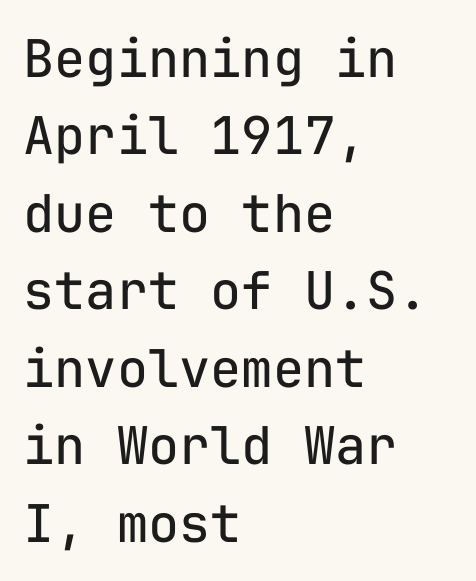
The string is rendered with underlining switched off. Honestly, the letter spacing is just normal — you wouldn't notice it. Type style note: lacks serifs. The weight would be labelled regular, book, light, or lighter still. Each letter, wide or thin by design, is forced into the same width here. The compositor pushed each line to the left boundary.
